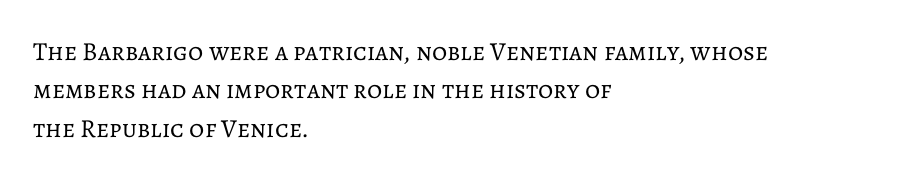
{"italic": "no", "bold": "no", "underline": "no", "align": "left", "line_spacing": "normal", "line_spacing_ratio": 1.48, "letter_spacing": "normal", "letter_spacing_em": 0.0, "glyph_px": 26}
